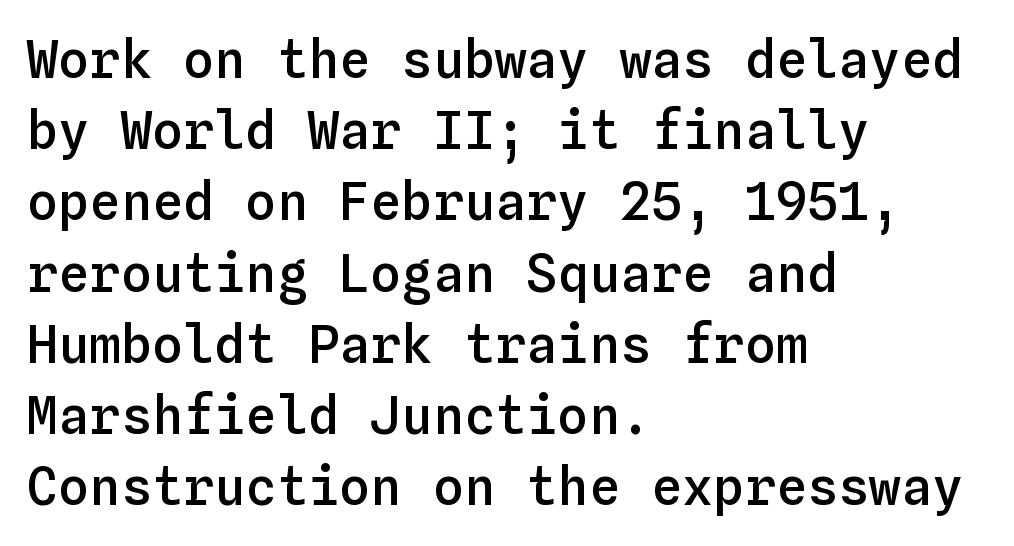
Q: Is the text bold? A: Semi-bold.
Q: Is the text italic (slanted)? A: No, it is upright.
Q: Is the text underlined? A: No.
Q: How is the paragraph aligned? A: Left-aligned.
Q: Is the spacing between letters normal or unusually wide? A: Normal.
Q: Is the spacing between lines tight, normal or loose? A: Normal.
Q: Width (condensed, normal, or wide)? A: Normal.
Q: Stroke contrast? A: Low.
Q: x-height? A: Medium.
Q: Monospaced? A: Yes.
